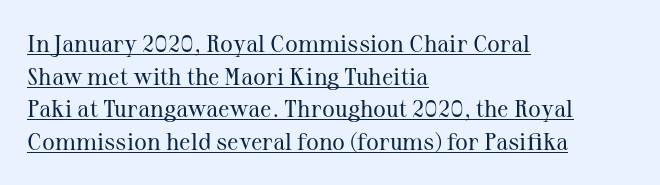
The image shows 24 px text type, upright; set left-aligned, normal line spacing (1.36x), normal letter spacing, underlined.
